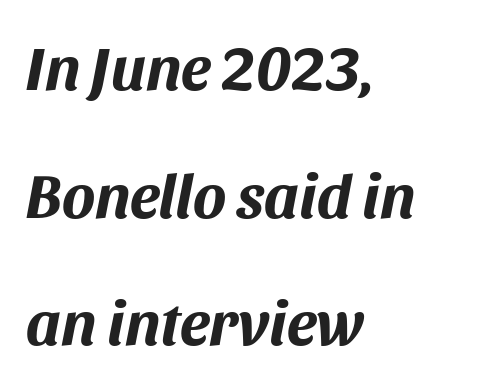
The image shows 62 px bold type, italic (leaning right); set left-aligned, loose line spacing (2.06x), normal letter spacing, not underlined; medium stroke contrast and a large x-height.
